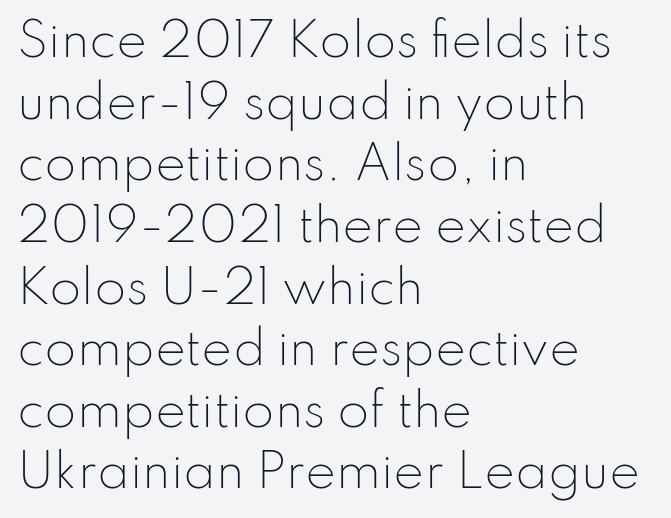
{"serif": "no", "italic": "no", "bold": "no", "weight": "light", "width": "normal", "stroke_contrast": "low", "x_height": "small", "monospaced": "no", "underline": "no", "align": "left", "line_spacing": "normal", "line_spacing_ratio": 1.34, "letter_spacing": "normal", "letter_spacing_em": 0.0, "glyph_px": 46}
